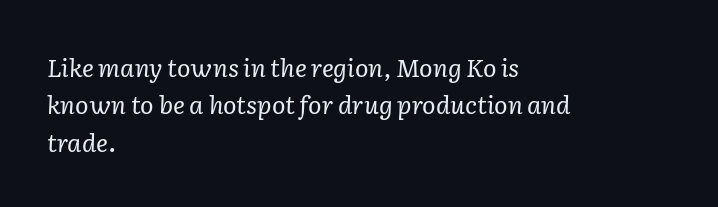
{"italic": "yes", "lean": "right", "slant_degrees": 2, "bold": "no", "underline": "no", "align": "left", "line_spacing": "normal", "line_spacing_ratio": 1.5, "letter_spacing": "normal", "letter_spacing_em": 0.0, "glyph_px": 25}
